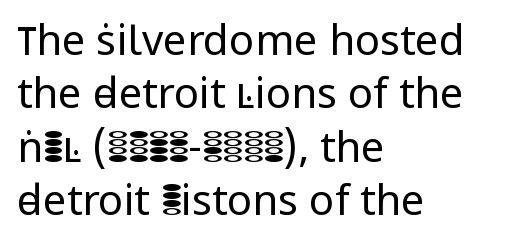
Varying glyph widths throughout — classic text-font behaviour. Bare-footed words on every line. One glance says typical: line gaps are just what's usual. Stems and bowls with no extra thickness — not bold. Reading down the block, your eye returns to a fixed left position each line. The passage shown has conventional tracking throughout.
